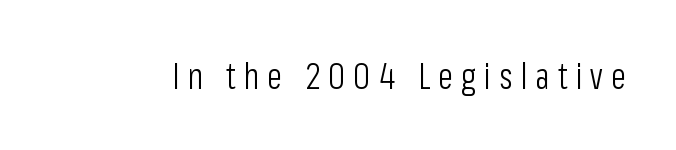
The image shows 36 px light, condensed sans-serif type, upright; set unusually wide letter spacing (+0.22 em), not underlined; low stroke contrast and a medium x-height.
